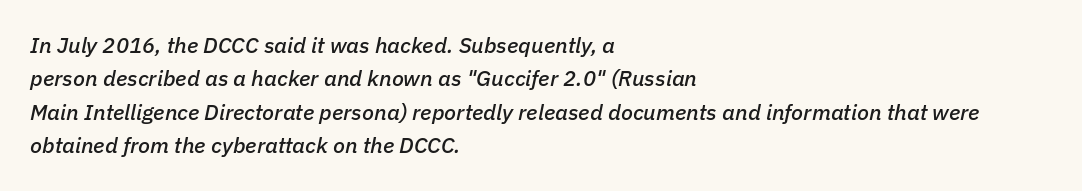
Q: Is the text italic (slanted)? A: Yes, it leans right by about 11 degrees.
Q: Is the text underlined? A: No.
Q: How is the paragraph aligned? A: Left-aligned.
Q: Is the spacing between letters normal or unusually wide? A: Normal.
Q: Is the spacing between lines tight, normal or loose? A: Normal.
